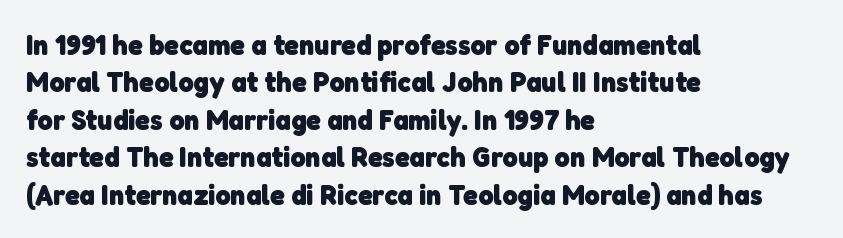
{"serif": "no", "bold": "yes", "weight": "heavy", "width": "normal", "stroke_contrast": "low", "x_height": "medium", "monospaced": "no", "underline": "no", "align": "left", "line_spacing": "normal", "line_spacing_ratio": 1.29, "letter_spacing": "normal", "letter_spacing_em": 0.0, "glyph_px": 29}
